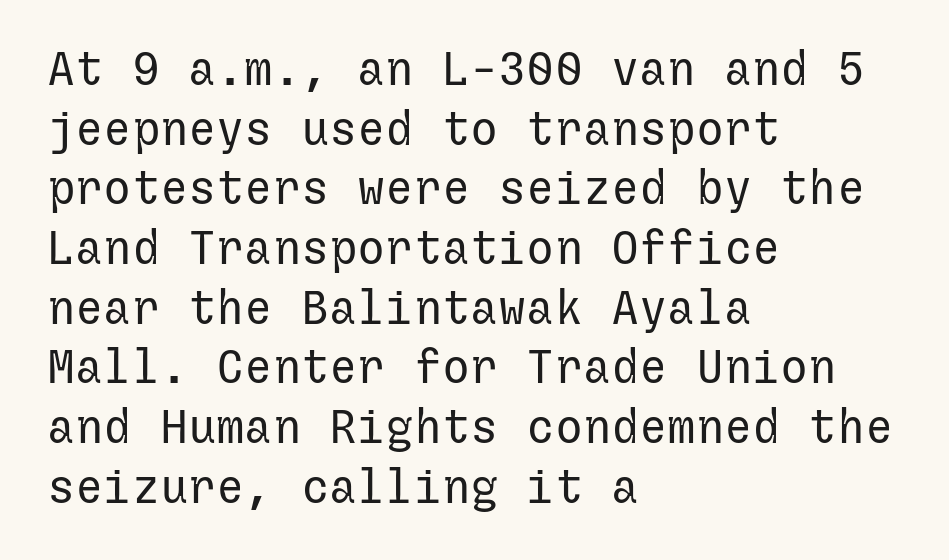
Q: Is the text bold? A: No.
Q: Is the text italic (slanted)? A: No, it is upright.
Q: Is the typeface a serif or a sans-serif typeface? A: Sans-serif.
Q: Is the text underlined? A: No.
Q: How is the paragraph aligned? A: Left-aligned.
Q: Is the spacing between letters normal or unusually wide? A: Normal.
Q: Is the spacing between lines tight, normal or loose? A: Normal.
Q: Width (condensed, normal, or wide)? A: Normal.
Q: Stroke contrast? A: Low.
Q: x-height? A: Medium.
